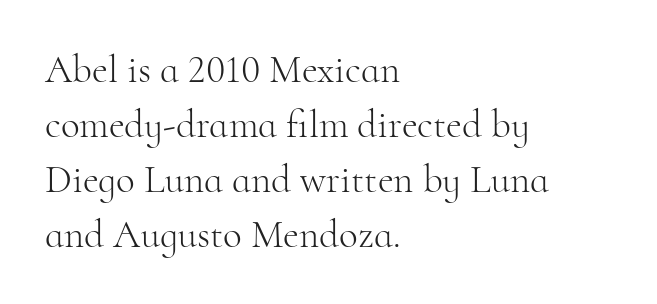
The image shows 39 px light serif type, upright; set left-aligned, normal line spacing (1.41x), normal letter spacing, not underlined; high stroke contrast and a small x-height.
